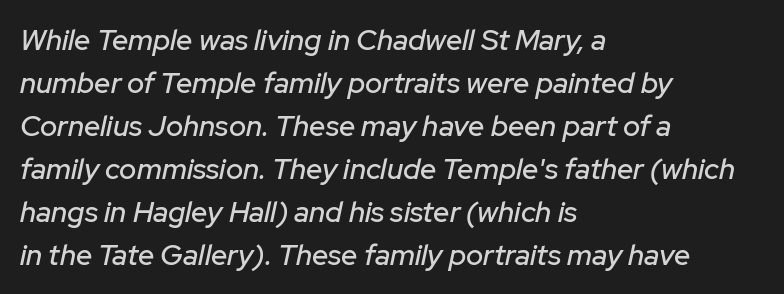
{"italic": "yes", "lean": "right", "slant_degrees": 12, "width": "normal", "stroke_contrast": "low", "x_height": "medium", "monospaced": "no", "underline": "no", "align": "left", "line_spacing": "normal", "line_spacing_ratio": 1.48, "letter_spacing": "normal", "letter_spacing_em": 0.0, "glyph_px": 29}
